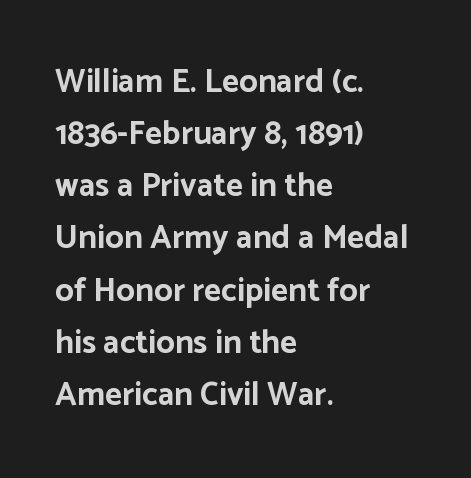
The letters sit at their default tracking, neither squeezed nor spread. Do the letters lean? They stand straight. Think of a printed novel: that variable character pitch is what you see here. Observe the absence of serifs on each vertical stroke in this sample.
